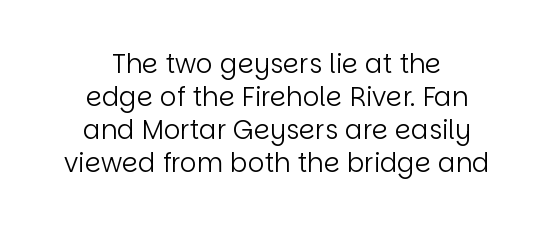
Q: Is the text bold? A: No.
Q: Is the text italic (slanted)? A: No, it is upright.
Q: Is the text underlined? A: No.
Q: How is the paragraph aligned? A: Centered.
Q: Is the spacing between letters normal or unusually wide? A: Normal.
Q: Is the spacing between lines tight, normal or loose? A: Normal.
